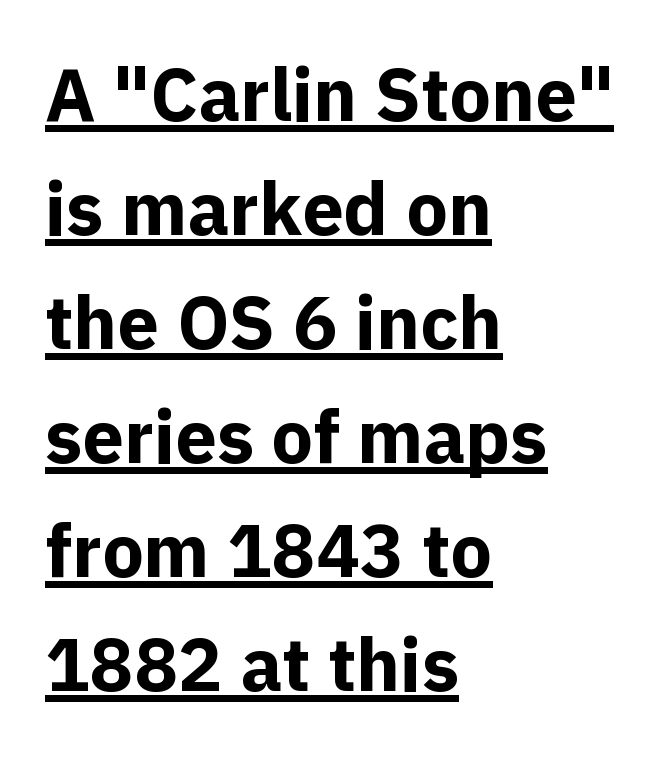
The face used here has the dense, thick strokes of a bold. Like a heading marked for emphasis, these lines bear an underscore. Tall strokes in this sample are plumb rather than angled. Each line starts at the same left margin while the right side varies. Nothing sits at the stroke ends, so this counts as sans-serif. Spacing verdict: proportional, widths tailored to each character.
